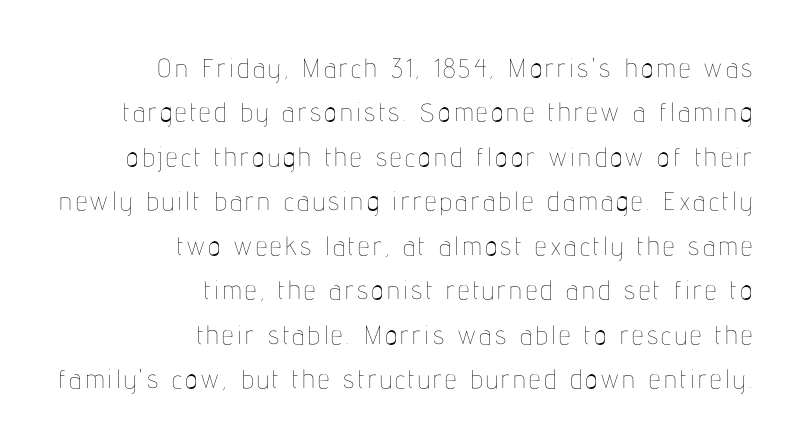
Anything drawn beneath the words? Only blank space. Stroke thickness stays within the range of a standard reading face or lighter. If you drew a ruler down the right edge, every line would touch it. Upright lettering throughout.
